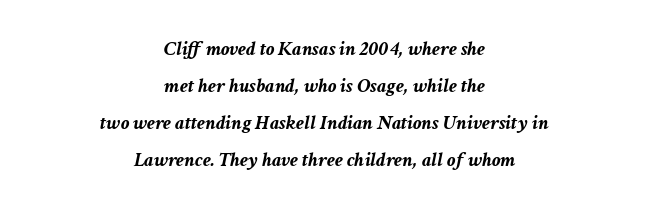
{"italic": "yes", "lean": "right", "slant_degrees": 11, "bold": "yes", "underline": "no", "align": "center", "line_spacing_ratio": 1.76, "letter_spacing": "normal", "letter_spacing_em": 0.0, "glyph_px": 21}
